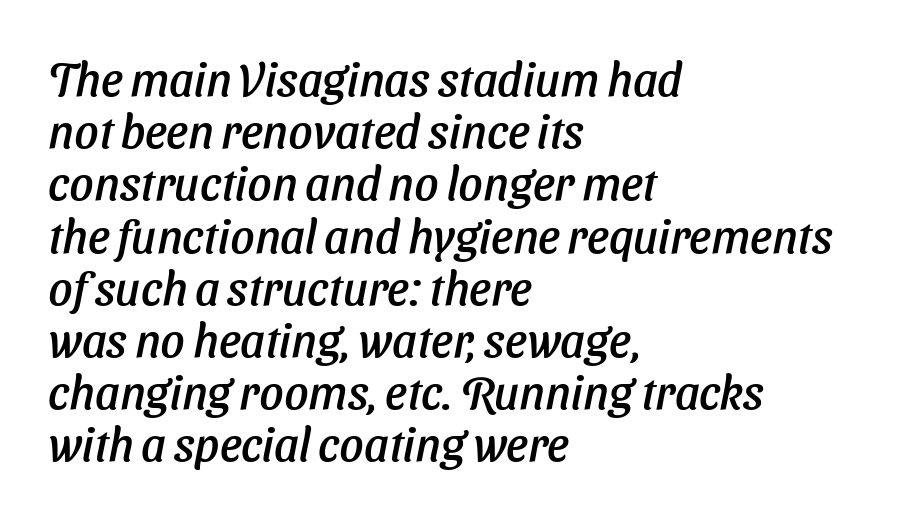
{"width": "normal", "stroke_contrast": "low", "x_height": "medium", "monospaced": "no", "underline": "no", "align": "left", "line_spacing": "tight", "line_spacing_ratio": 1.11, "letter_spacing": "normal", "letter_spacing_em": 0.0, "glyph_px": 47}
